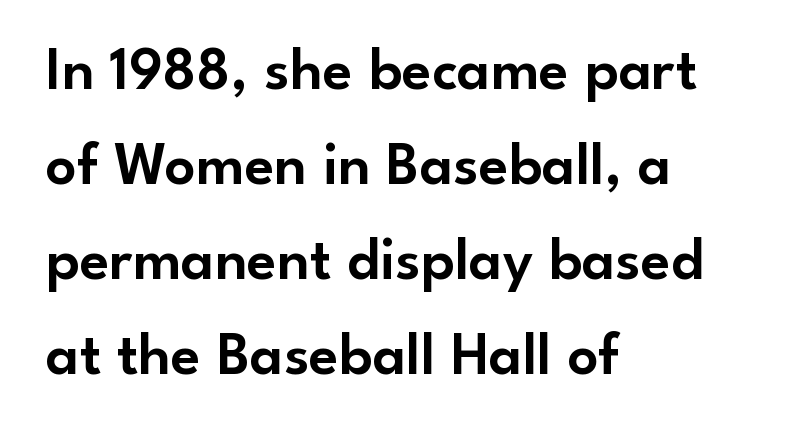
The image shows 61 px sans-serif type, upright; set left-aligned, normal line spacing (1.56x), normal letter spacing, not underlined; low stroke contrast and a small x-height.
